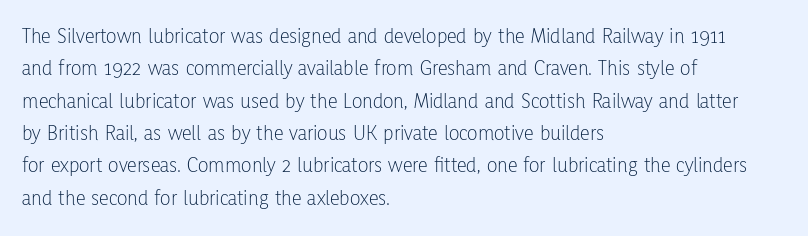
Does extra space separate the letters? No, they use regular spacing. Compared with a typical body face, this is equally light or lighter still. Casual observation: everything's shoved over to the left. This sample keeps an unexceptional amount of space between lines.
